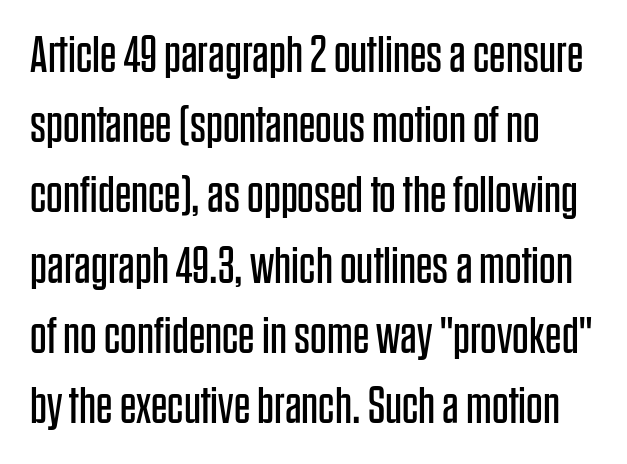
The image shows 52 px regular-weight, condensed sans-serif type, upright; set left-aligned, normal line spacing (1.35x), normal letter spacing, not underlined; low stroke contrast and a large x-height.
